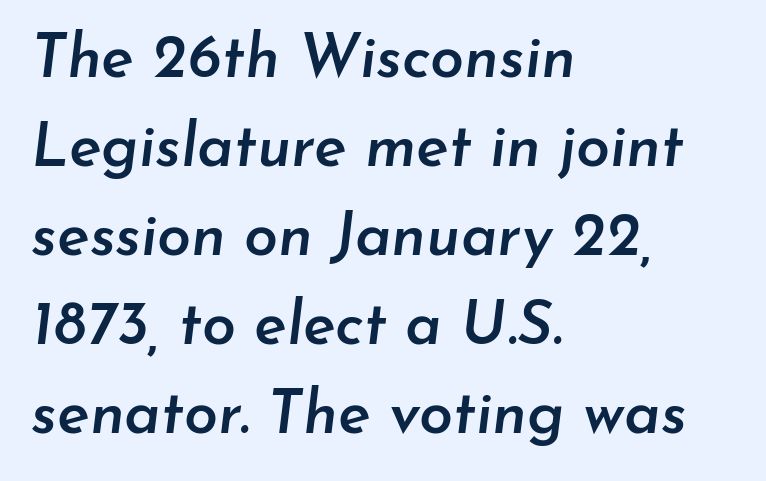
Q: Is the text bold? A: Semi-bold.
Q: Is the text italic (slanted)? A: Yes, it leans right by about 7 degrees.
Q: Is the text underlined? A: No.
Q: How is the paragraph aligned? A: Left-aligned.
Q: Is the spacing between letters normal or unusually wide? A: Normal.
Q: Is the spacing between lines tight, normal or loose? A: Normal.
Q: Width (condensed, normal, or wide)? A: Normal.
Q: Stroke contrast? A: Low.
Q: x-height? A: Small.
Q: Monospaced? A: No.
